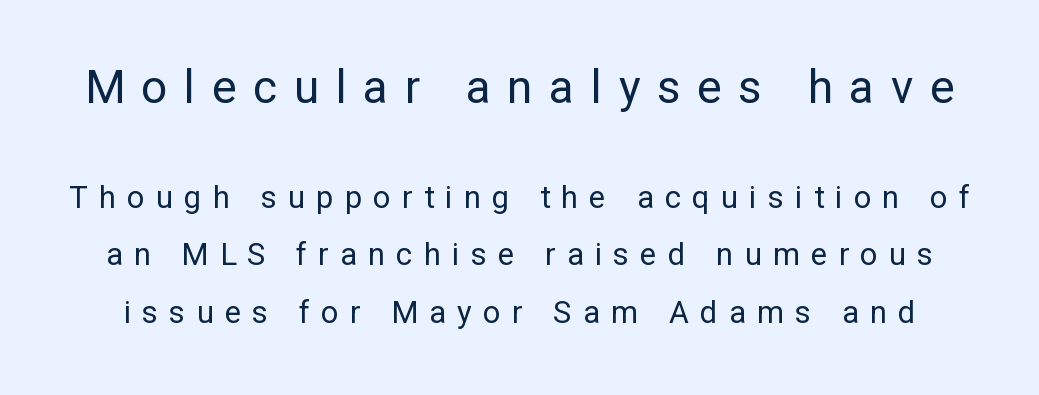
The image shows 46 px regular-weight sans-serif type, upright; set line spacing 1.84x, unusually wide letter spacing (+0.36 em), not underlined; the first (top) block is 1.48x larger; low stroke contrast and a medium x-height.
